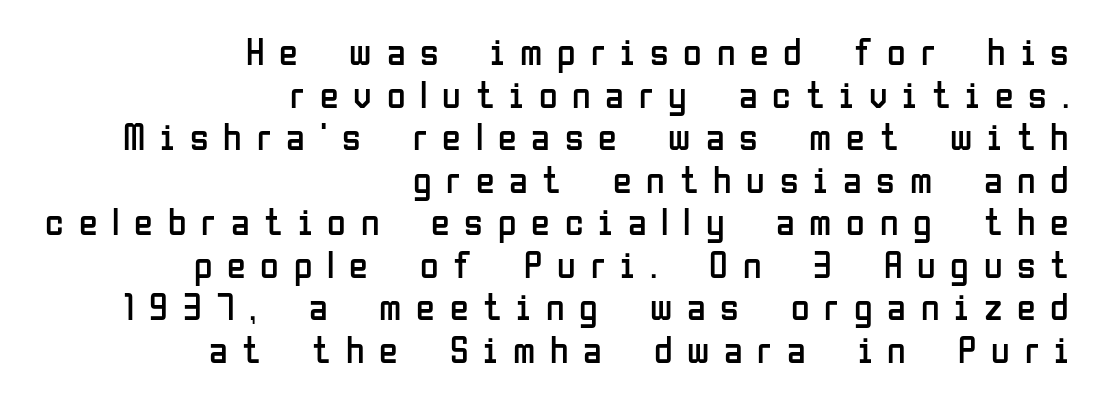
Q: Is the text bold? A: No.
Q: Is the text italic (slanted)? A: No, it is upright.
Q: Is the typeface a serif or a sans-serif typeface? A: Sans-serif.
Q: Is the text underlined? A: No.
Q: How is the paragraph aligned? A: Right-aligned.
Q: Is the spacing between letters normal or unusually wide? A: Unusually wide.
Q: Is the spacing between lines tight, normal or loose? A: Tight.
Q: Width (condensed, normal, or wide)? A: Condensed.
Q: Stroke contrast? A: Low.
Q: x-height? A: Medium.
Q: Monospaced? A: No.
